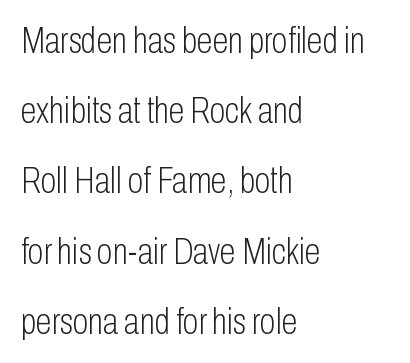
This is the regular roman posture of the typeface. I'd call this a sans setting — the letters go barefoot. One-word summary of the alignment: left. The passage shown has conventional tracking throughout. The space beneath each line is pristine and unruled. Looks like regular typesetting: each glyph gets only the width it needs.
